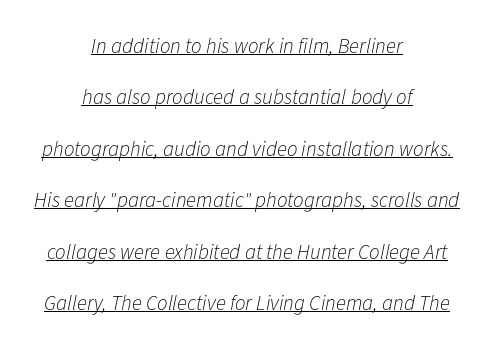
Q: Is the text bold? A: No.
Q: Is the text italic (slanted)? A: Yes, it leans right by about 11 degrees.
Q: Is the text underlined? A: Yes.
Q: How is the paragraph aligned? A: Centered.
Q: Is the spacing between letters normal or unusually wide? A: Normal.
Q: Is the spacing between lines tight, normal or loose? A: Loose.
